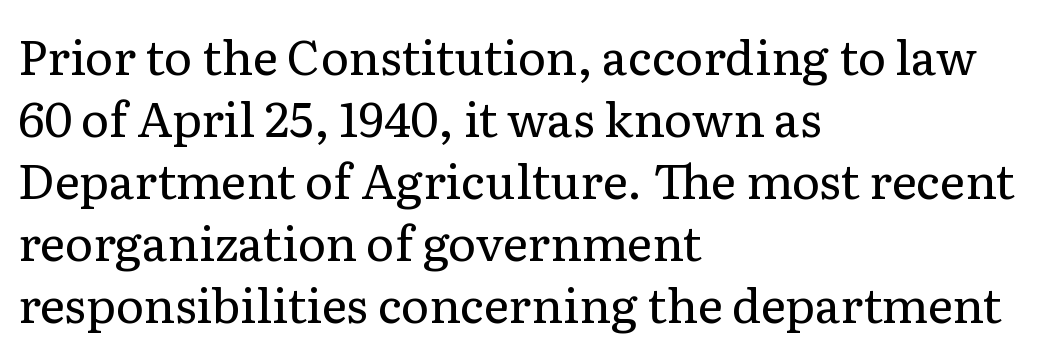
The image shows 48 px regular-weight serif type, upright; set left-aligned, normal line spacing (1.29x), normal letter spacing, not underlined; low stroke contrast and a medium x-height.
